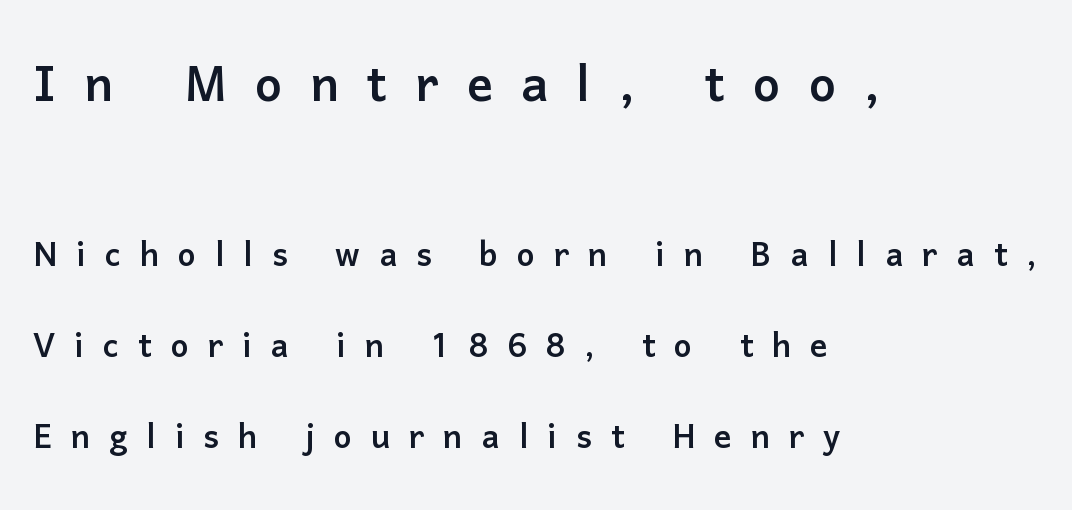
The image shows 64 px sans-serif type, upright; set left-aligned, loose line spacing (2.12x), unusually wide letter spacing (+0.44 em), not underlined; the first (top) block is 1.49x larger; low stroke contrast and a medium x-height.
